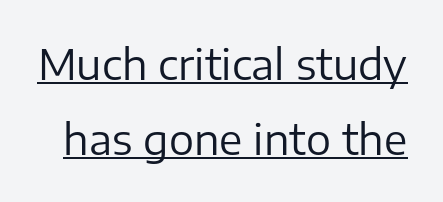
Q: Is the text bold? A: No.
Q: Is the text italic (slanted)? A: No, it is upright.
Q: Is the typeface a serif or a sans-serif typeface? A: Sans-serif.
Q: Is the text underlined? A: Yes.
Q: Is the spacing between letters normal or unusually wide? A: Normal.
Q: Width (condensed, normal, or wide)? A: Normal.
Q: Stroke contrast? A: Low.
Q: x-height? A: Medium.
Q: Monospaced? A: No.
